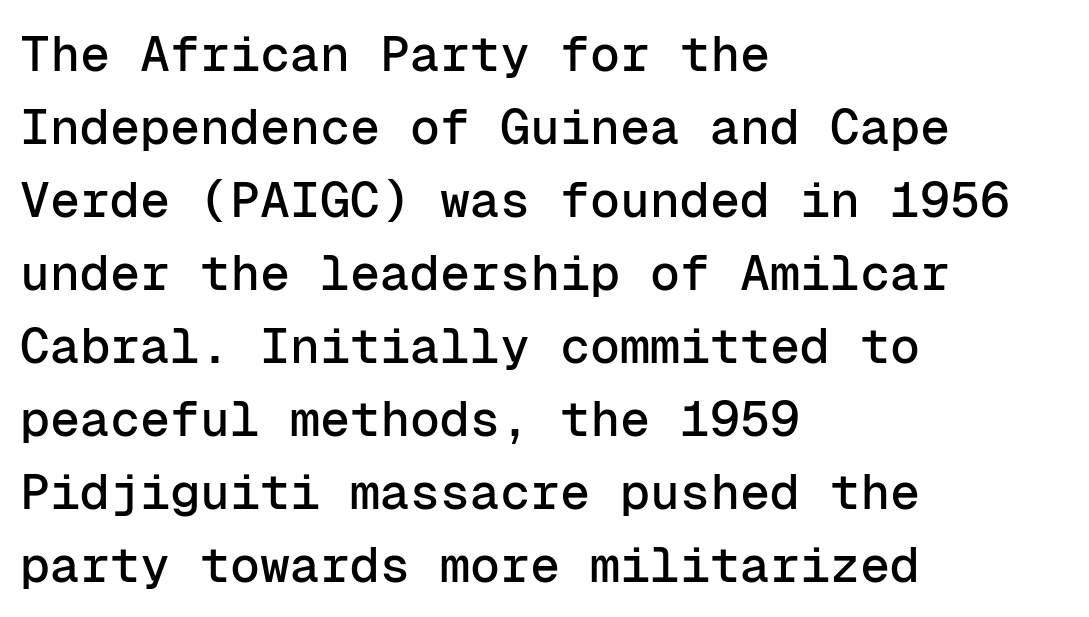
{"serif": "no", "italic": "no", "width": "normal", "stroke_contrast": "low", "x_height": "medium", "monospaced": "yes", "underline": "no", "align": "left", "line_spacing": "normal", "line_spacing_ratio": 1.46, "letter_spacing": "normal", "letter_spacing_em": 0.0, "glyph_px": 50}
